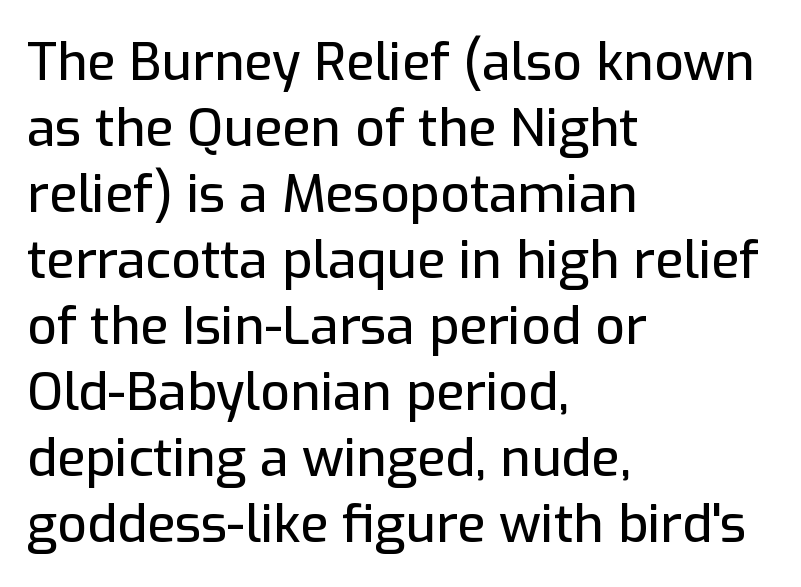
The image shows 52 px sans-serif type, upright; set left-aligned, normal line spacing (1.27x), normal letter spacing, not underlined; low stroke contrast and a medium x-height.
